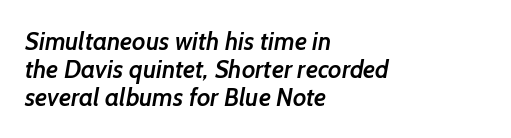
{"bold": "semi", "underline": "no", "align": "left", "line_spacing": "tight", "line_spacing_ratio": 1.12, "letter_spacing": "normal", "letter_spacing_em": 0.0, "glyph_px": 25}
